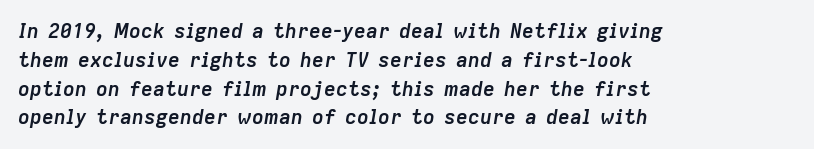
{"italic": "yes", "lean": "right", "slant_degrees": 9, "bold": "yes", "underline": "no", "align": "left", "line_spacing": "normal", "line_spacing_ratio": 1.44, "letter_spacing": "normal", "letter_spacing_em": 0.0, "glyph_px": 20}
